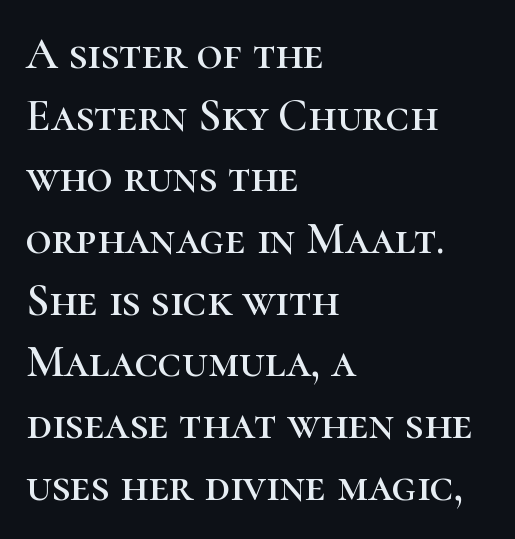
Tracking here is standard; glyphs follow each other at the usual distance. The paragraph shown leans on its left margin. You can tell it's not italic because the verticals are truly vertical. Regular leading.
